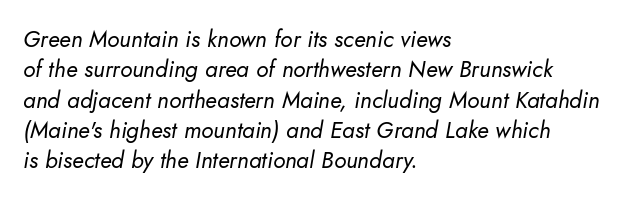
Does the leading feel generous? No, just average. Typeset ragged right — the left edge is the straight one. These lines keep a tight, regular rhythm from letter to letter. Characters are canted at an angle relative to the baseline's perpendicular. Words float on clear page, feet unadorned.
